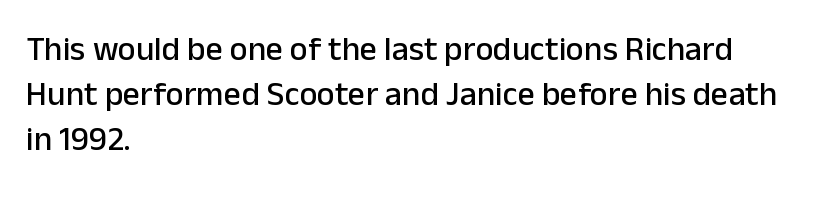
The image shows 34 px sans-serif type, upright; set left-aligned, normal line spacing (1.33x), normal letter spacing, not underlined; low stroke contrast and a medium x-height.
